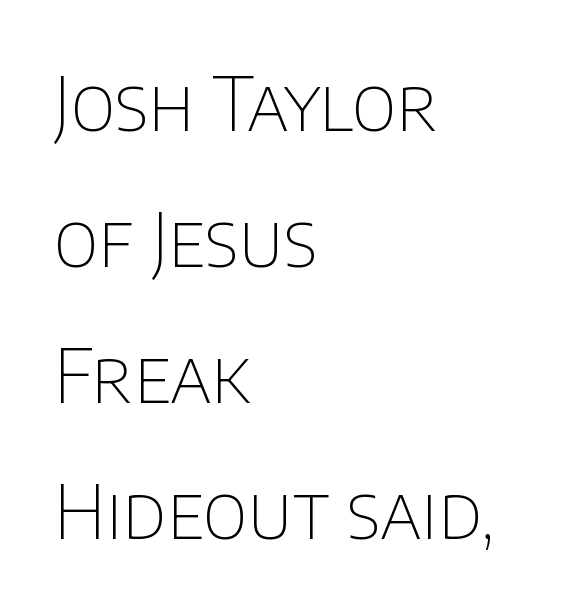
Lines of text with bare space underneath. The rendering keeps characters at their native spacing. Every stem runs plumb, perpendicular to the baseline. Font category for this specimen: sans-serif. Heft: none added — not bold. The passage shown is typed in a proportional face where columns would drift.
